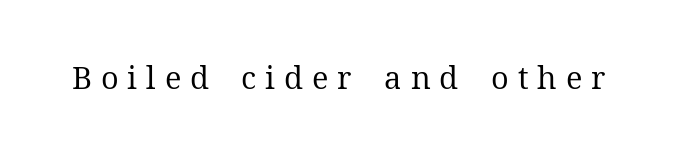
{"serif": "yes", "italic": "no", "bold": "no", "weight": "regular", "width": "normal", "stroke_contrast": "medium", "x_height": "medium", "monospaced": "no", "underline": "no", "letter_spacing": "wide", "letter_spacing_em": 0.29, "glyph_px": 31}
